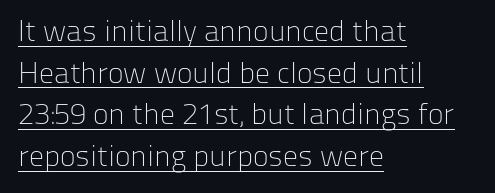
Reading down the block, your eye returns to a fixed left position each line. Proportional: the letters do not fall into vertical columns. No chunkiness to these letters — they're not bold. A roman cut, with each character standing at attention.
